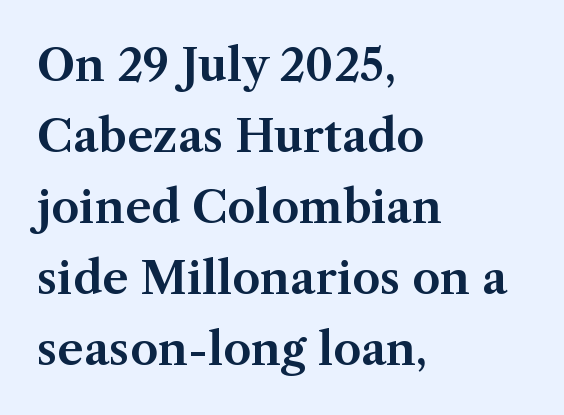
Letterform terminals end in serifs throughout the passage. Look at the tracking — it's just the regular setting, nothing added. The rows are spaced the way most documents space them. The letters stand straight up with perfectly vertical stems.
